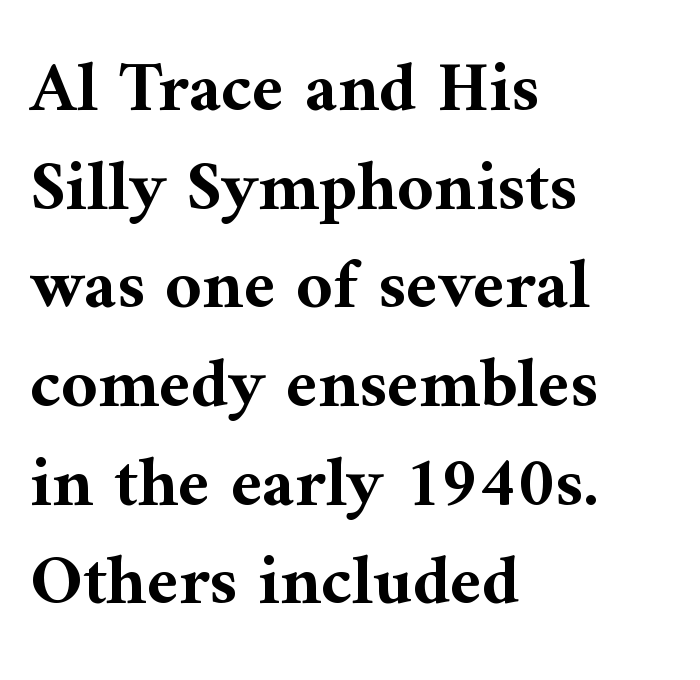
These lines keep a tight, regular rhythm from letter to letter. Proportional: the letters do not fall into vertical columns. The lines sit at an ordinary, default distance from one another. The letters carry serifs — small finishing strokes at the ends of their stems. A classic flush-left, rag-right setting is used for this passage.
